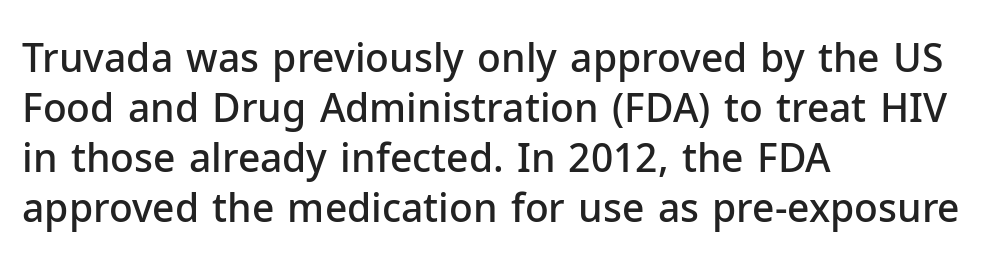
A typesetter would call this proportional, since set widths differ per character. The rendering shows plain stroke endings on the letterforms — a sans-serif design. Notice how the passage keeps a crisp vertical edge on the left only. There is no visible air inserted between adjacent glyphs. This is the regular roman posture of the typeface. The characters look somewhat weighty, a semibold short of true bold.
